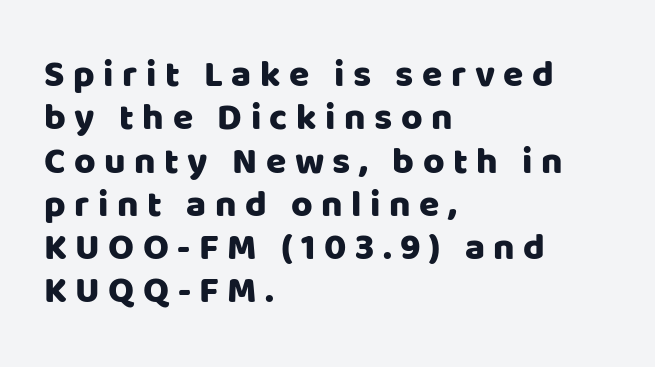
{"serif": "no", "italic": "no", "width": "normal", "stroke_contrast": "low", "x_height": "large", "monospaced": "no", "underline": "no", "align": "left", "line_spacing_ratio": 1.17, "letter_spacing": "wide", "letter_spacing_em": 0.23, "glyph_px": 37}
